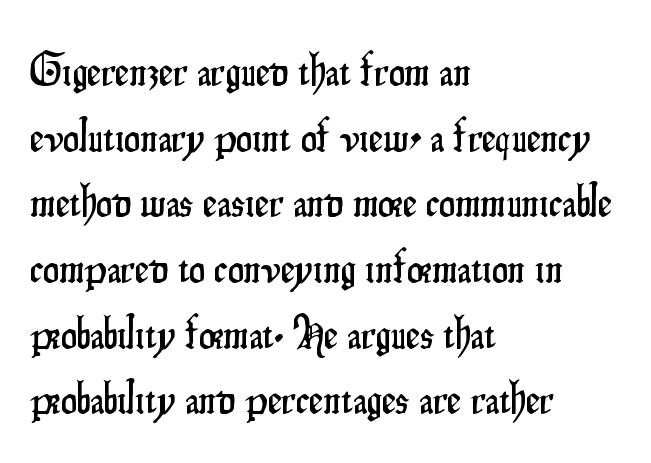
Honestly, the row spacing looks completely unremarkable. Check under the words: just untouched page. The paragraph shown leans on its left margin. Each letter's strokes conclude bluntly, with no projecting serifs. Style check: upright.
